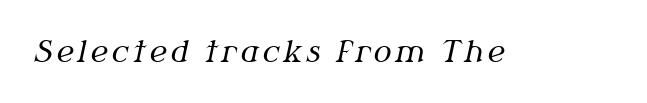
Q: Is the text bold? A: No.
Q: Is the text italic (slanted)? A: Yes, it leans right by about 12 degrees.
Q: Is the typeface a serif or a sans-serif typeface? A: Serif.
Q: Is the text underlined? A: No.
Q: Width (condensed, normal, or wide)? A: Normal.
Q: Stroke contrast? A: Medium.
Q: x-height? A: Medium.
Q: Monospaced? A: No.
